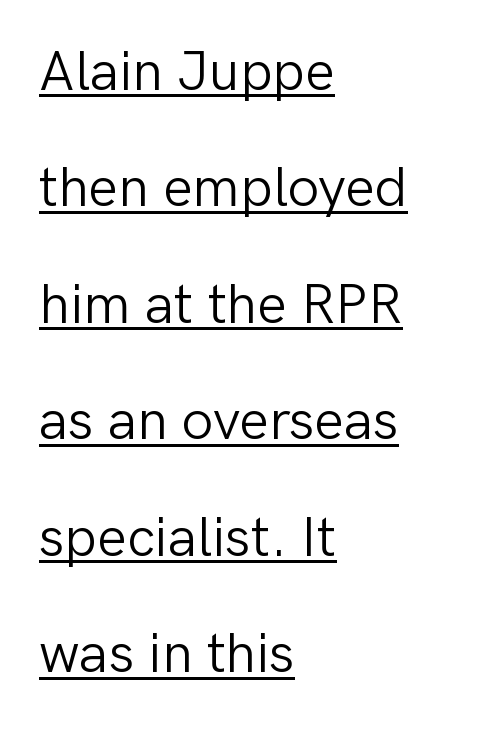
Q: Is the text bold? A: No.
Q: Is the text italic (slanted)? A: No, it is upright.
Q: Is the typeface a serif or a sans-serif typeface? A: Sans-serif.
Q: Is the text underlined? A: Yes.
Q: How is the paragraph aligned? A: Left-aligned.
Q: Is the spacing between letters normal or unusually wide? A: Normal.
Q: Is the spacing between lines tight, normal or loose? A: Loose.
Q: Width (condensed, normal, or wide)? A: Normal.
Q: Stroke contrast? A: Low.
Q: x-height? A: Medium.
Q: Monospaced? A: No.
